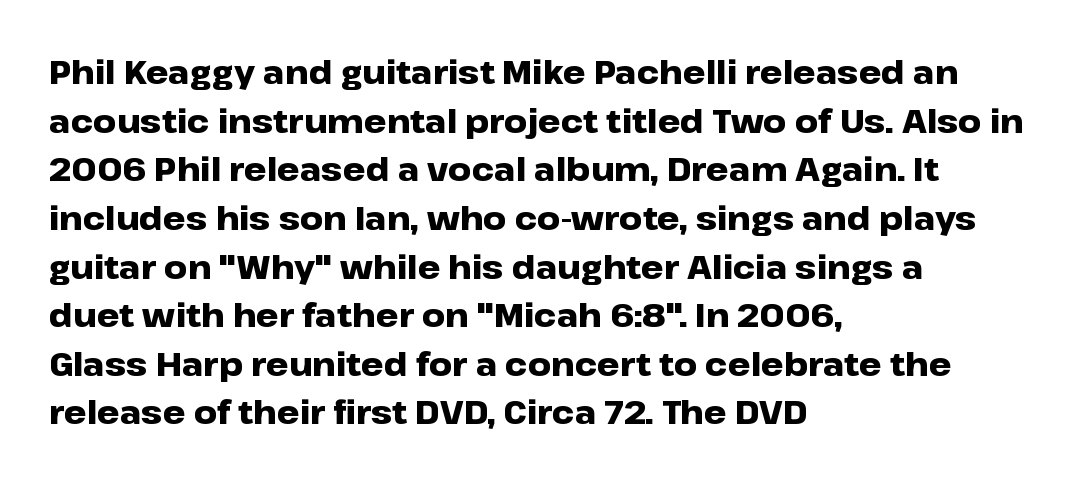
Posture: upright roman. Typeset ragged right — the left edge is the straight one. Reading down the column, the eye jumps a familiar distance to each next line. Between one letter and the next there's only the usual sliver of space. The strip under each line holds only bare page.
